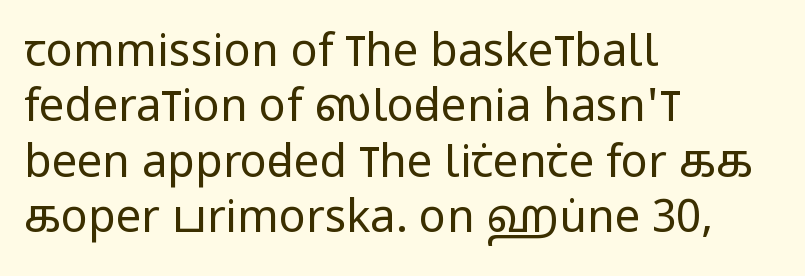
{"serif": "no", "italic": "no", "bold": "no", "weight": "regular", "width": "condensed", "stroke_contrast": "low", "x_height": "large", "monospaced": "no", "underline": "no", "align": "left", "line_spacing_ratio": 1.23, "letter_spacing": "normal", "letter_spacing_em": 0.0, "glyph_px": 45}
